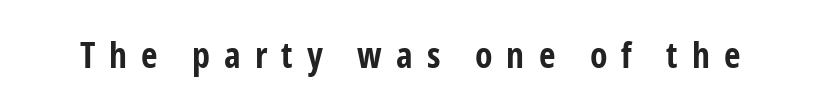
Set as a true bold cut, around the 700 mark. This sample uses a sans-serif face. Display-style spreading of the glyphs; the letterfit is very open. Posture: upright roman. No word sits above an underline. Varying glyph widths throughout — classic text-font behaviour.
